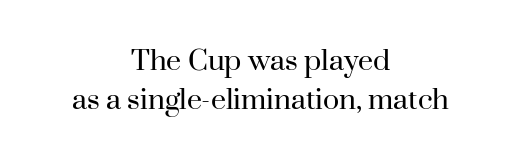
{"serif": "yes", "italic": "no", "bold": "no", "weight": "regular", "width": "normal", "stroke_contrast": "high", "x_height": "small", "monospaced": "no", "underline": "no", "align": "center", "line_spacing": "tight", "line_spacing_ratio": 1.15, "letter_spacing": "normal", "letter_spacing_em": 0.0, "glyph_px": 34}
